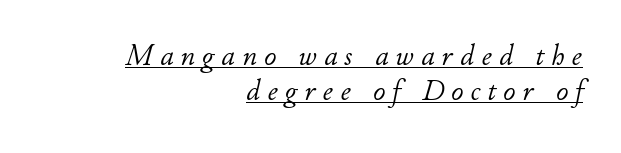
Q: Is the text bold? A: No.
Q: Is the text italic (slanted)? A: Yes, it leans right by about 11 degrees.
Q: Is the text underlined? A: Yes.
Q: How is the paragraph aligned? A: Right-aligned.
Q: Is the spacing between letters normal or unusually wide? A: Unusually wide.
Q: Width (condensed, normal, or wide)? A: Normal.
Q: Stroke contrast? A: Low.
Q: x-height? A: Small.
Q: Monospaced? A: No.
